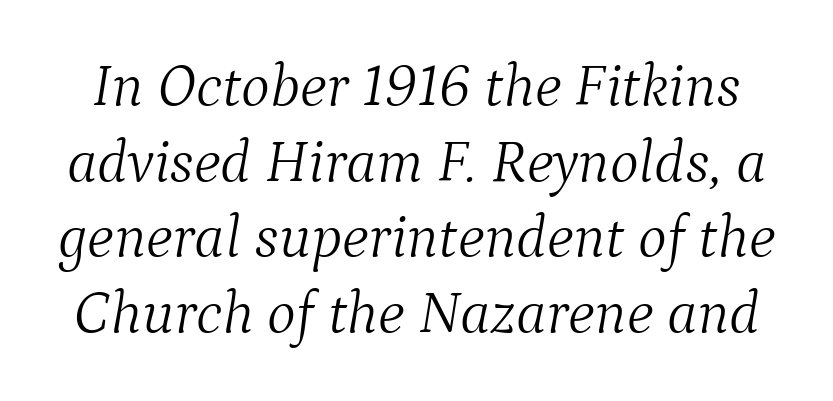
This reads as an unemphasized weight, regular at the heaviest. The whole block is typeset with a tilt. Characters follow at the spacing the type designer built in. Looks like regular typesetting: each glyph gets only the width it needs. Type without underlining. The face used here is seriffed, in the tradition of book romans.
